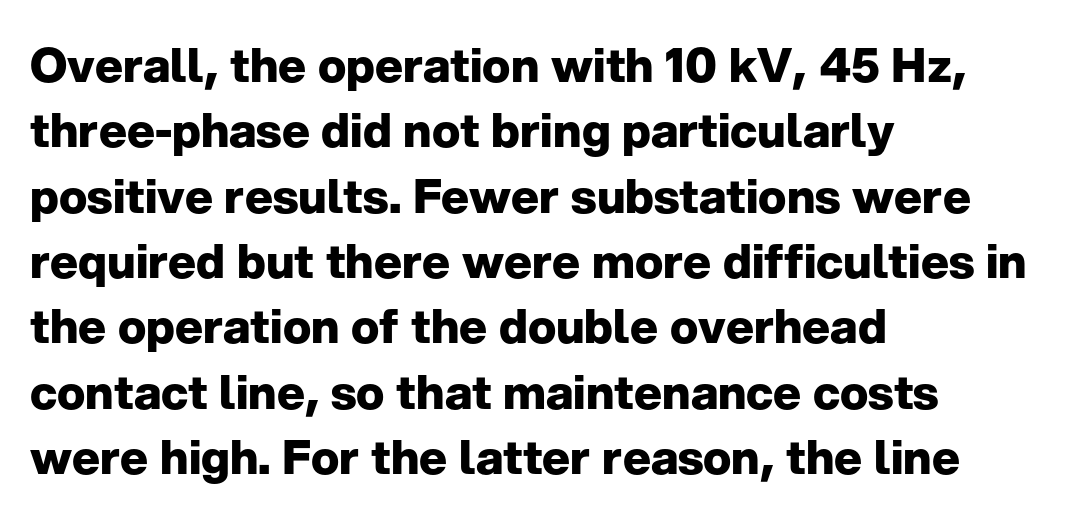
Q: Is the text bold? A: Yes.
Q: Is the text italic (slanted)? A: No, it is upright.
Q: Is the typeface a serif or a sans-serif typeface? A: Sans-serif.
Q: Is the text underlined? A: No.
Q: How is the paragraph aligned? A: Left-aligned.
Q: Is the spacing between letters normal or unusually wide? A: Normal.
Q: Is the spacing between lines tight, normal or loose? A: Normal.
Q: Width (condensed, normal, or wide)? A: Normal.
Q: Stroke contrast? A: Low.
Q: x-height? A: Medium.
Q: Monospaced? A: No.
